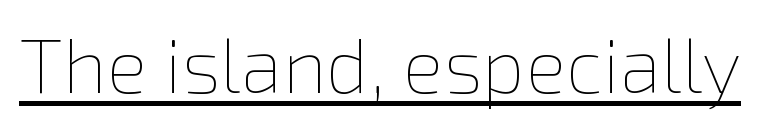
Q: Is the text bold? A: No.
Q: Is the text italic (slanted)? A: No, it is upright.
Q: Is the text underlined? A: Yes.
Q: Is the spacing between letters normal or unusually wide? A: Normal.
Q: Width (condensed, normal, or wide)? A: Normal.
Q: x-height? A: Medium.
Q: Monospaced? A: No.
